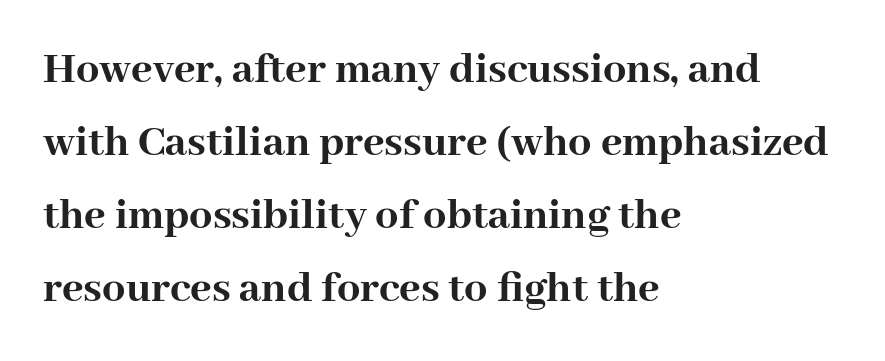
Q: Is the text bold? A: Yes.
Q: Is the text italic (slanted)? A: No, it is upright.
Q: Is the typeface a serif or a sans-serif typeface? A: Serif.
Q: Is the text underlined? A: No.
Q: How is the paragraph aligned? A: Left-aligned.
Q: Is the spacing between letters normal or unusually wide? A: Normal.
Q: Is the spacing between lines tight, normal or loose? A: Normal.
Q: Width (condensed, normal, or wide)? A: Normal.
Q: Stroke contrast? A: High.
Q: x-height? A: Medium.
Q: Monospaced? A: No.
